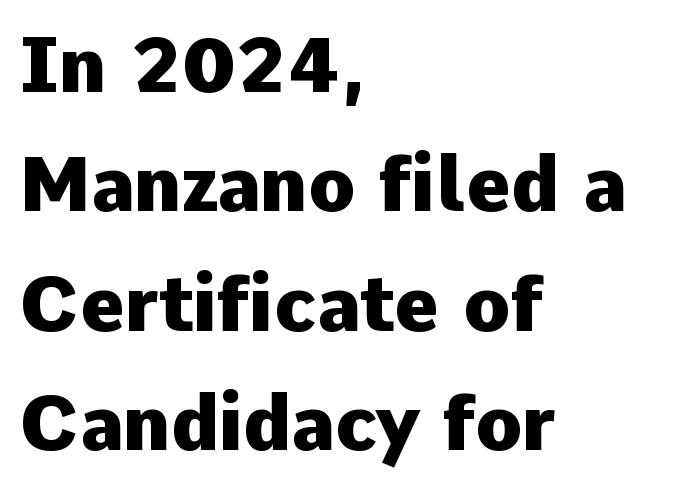
Q: Is the text bold? A: Yes.
Q: Is the text italic (slanted)? A: No, it is upright.
Q: Is the typeface a serif or a sans-serif typeface? A: Sans-serif.
Q: Is the text underlined? A: No.
Q: How is the paragraph aligned? A: Left-aligned.
Q: Is the spacing between letters normal or unusually wide? A: Normal.
Q: Is the spacing between lines tight, normal or loose? A: Normal.
Q: Width (condensed, normal, or wide)? A: Normal.
Q: Stroke contrast? A: Low.
Q: x-height? A: Medium.
Q: Monospaced? A: No.
